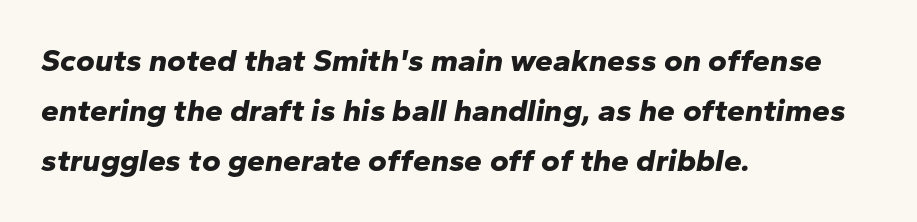
{"italic": "yes", "lean": "right", "slant_degrees": 10, "bold": "yes", "weight": "bold", "width": "normal", "stroke_contrast": "low", "x_height": "medium", "monospaced": "no", "underline": "no", "align": "left", "line_spacing": "normal", "line_spacing_ratio": 1.57, "letter_spacing": "normal", "letter_spacing_em": 0.0, "glyph_px": 32}
